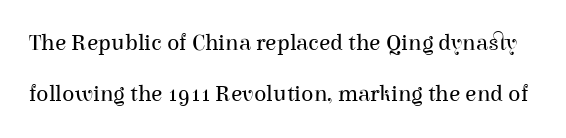
Has an underline been added? It has not. Line spacing here is loose. Here the glyphs are tracked normally, forming tight word shapes. When letters stand straight like this, we call the style roman or upright. The strokes carry an ordinary text weight at most.
